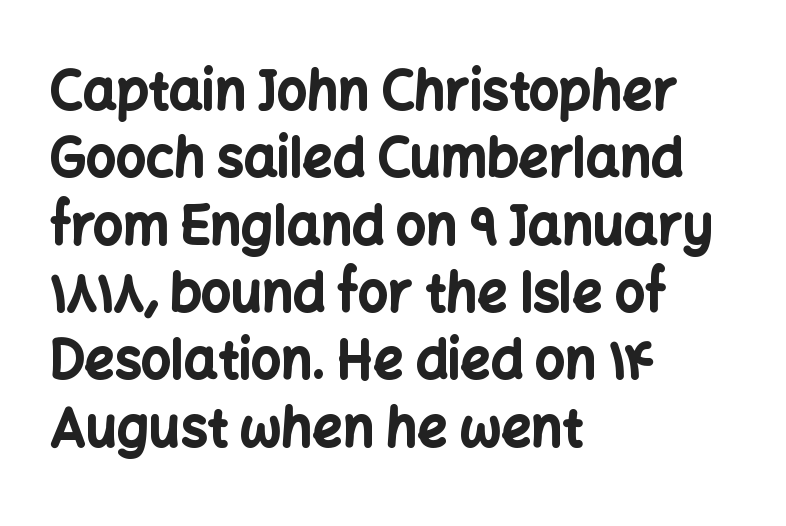
{"serif": "no", "italic": "no", "bold": "yes", "weight": "bold", "width": "normal", "stroke_contrast": "low", "x_height": "medium", "monospaced": "no", "underline": "no", "align": "left", "line_spacing": "normal", "line_spacing_ratio": 1.27, "letter_spacing": "normal", "letter_spacing_em": 0.0, "glyph_px": 53}
